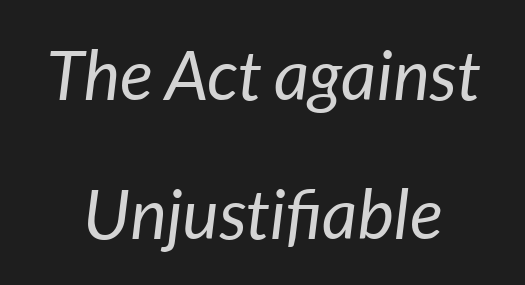
Q: Is the text bold? A: No.
Q: Is the text italic (slanted)? A: Yes, it leans right by about 7 degrees.
Q: Is the text underlined? A: No.
Q: How is the paragraph aligned? A: Centered.
Q: Is the spacing between letters normal or unusually wide? A: Normal.
Q: Is the spacing between lines tight, normal or loose? A: Loose.
Q: Width (condensed, normal, or wide)? A: Normal.
Q: Stroke contrast? A: Low.
Q: x-height? A: Medium.
Q: Monospaced? A: No.
